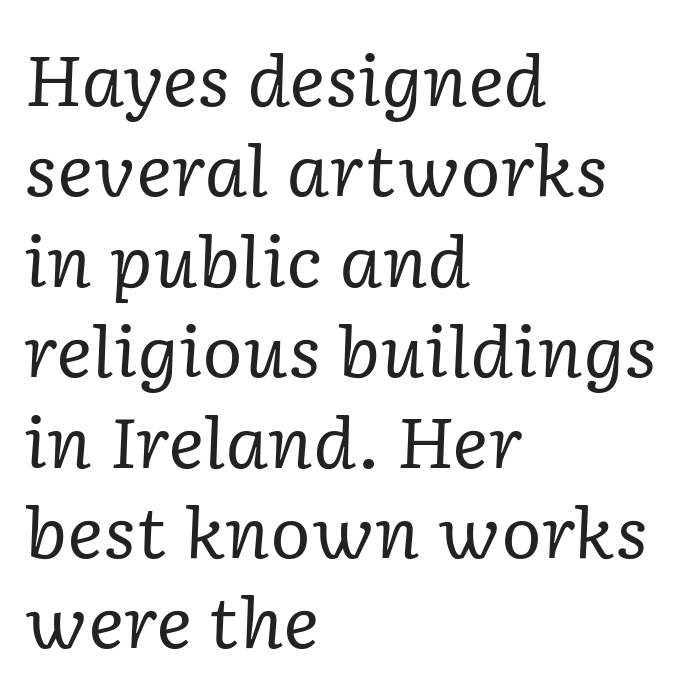
Q: Is the text bold? A: No.
Q: Is the text italic (slanted)? A: Yes, it leans right by about 2 degrees.
Q: Is the typeface a serif or a sans-serif typeface? A: Serif.
Q: Is the text underlined? A: No.
Q: How is the paragraph aligned? A: Left-aligned.
Q: Is the spacing between letters normal or unusually wide? A: Normal.
Q: Is the spacing between lines tight, normal or loose? A: Normal.
Q: Width (condensed, normal, or wide)? A: Normal.
Q: Stroke contrast? A: Low.
Q: x-height? A: Medium.
Q: Monospaced? A: No.
